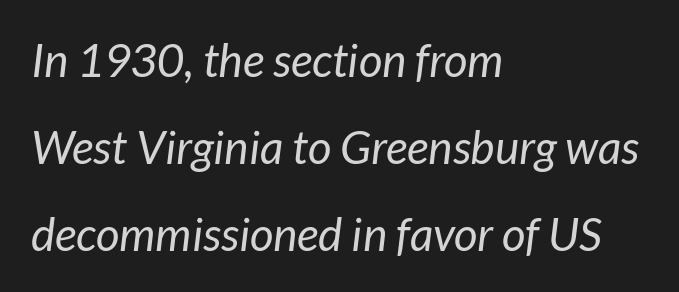
The image shows 46 px regular-weight type, italic (leaning right); set left-aligned, line spacing 1.89x, normal letter spacing, not underlined; low stroke contrast and a medium x-height.
